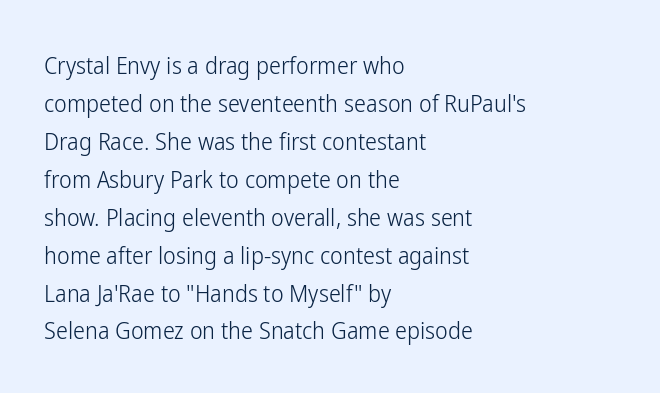
Q: Is the text bold? A: No.
Q: Is the text italic (slanted)? A: No, it is upright.
Q: Is the text underlined? A: No.
Q: How is the paragraph aligned? A: Left-aligned.
Q: Is the spacing between letters normal or unusually wide? A: Normal.
Q: Is the spacing between lines tight, normal or loose? A: Normal.
